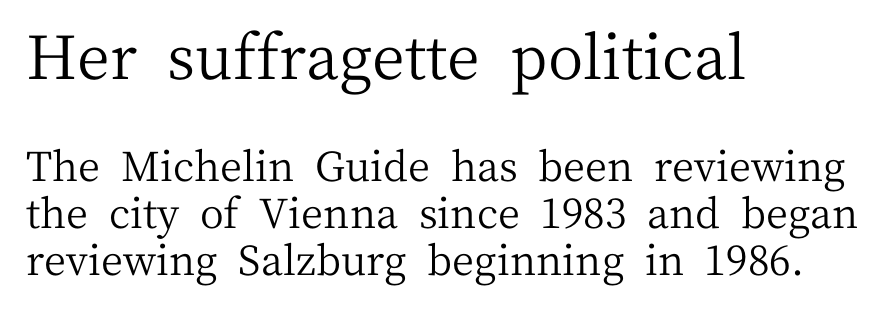
{"serif": "yes", "italic": "no", "bold": "no", "weight": "regular", "width": "normal", "stroke_contrast": "medium", "x_height": "medium", "monospaced": "no", "underline": "no", "align": "left", "line_spacing": "tight", "line_spacing_ratio": 1.15, "letter_spacing": "normal", "letter_spacing_em": 0.0, "larger_block": "first", "size_ratio": 1.49, "glyph_px": 61}
